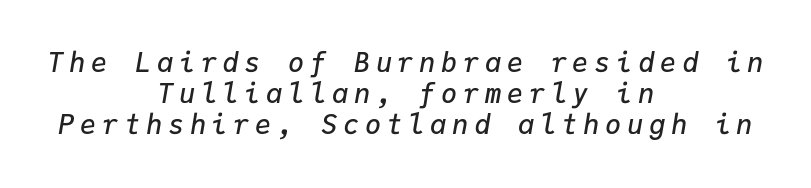
The image shows 27 px text type, italic (leaning right); set centered, tight line spacing (1.15x), unusually wide letter spacing (+0.21 em), not underlined.
